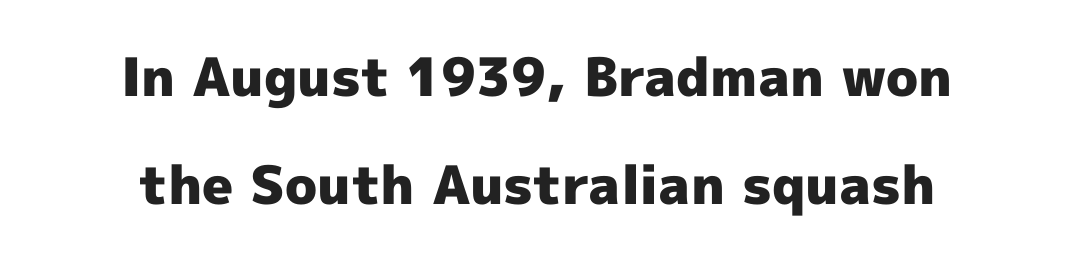
{"serif": "no", "italic": "no", "bold": "yes", "weight": "heavy", "width": "normal", "x_height": "medium", "monospaced": "no", "underline": "no", "align": "center", "line_spacing": "loose", "line_spacing_ratio": 2.03, "letter_spacing": "normal", "letter_spacing_em": 0.0, "glyph_px": 53}
